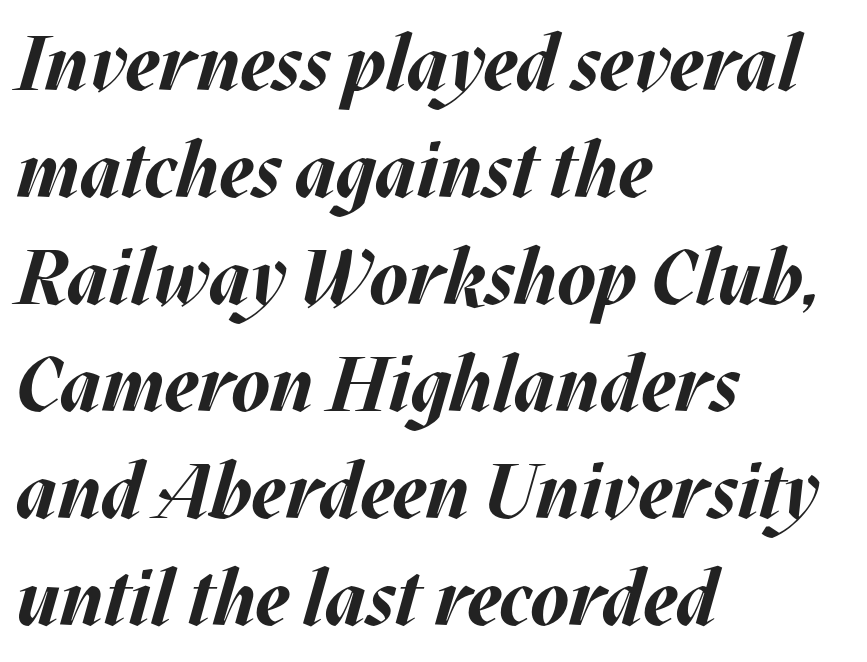
Q: Is the text bold? A: Yes.
Q: Is the text italic (slanted)? A: Yes, it leans right by about 17 degrees.
Q: Is the text underlined? A: No.
Q: How is the paragraph aligned? A: Left-aligned.
Q: Is the spacing between letters normal or unusually wide? A: Normal.
Q: Is the spacing between lines tight, normal or loose? A: Normal.
Q: Width (condensed, normal, or wide)? A: Normal.
Q: Stroke contrast? A: Medium.
Q: x-height? A: Large.
Q: Monospaced? A: No.
